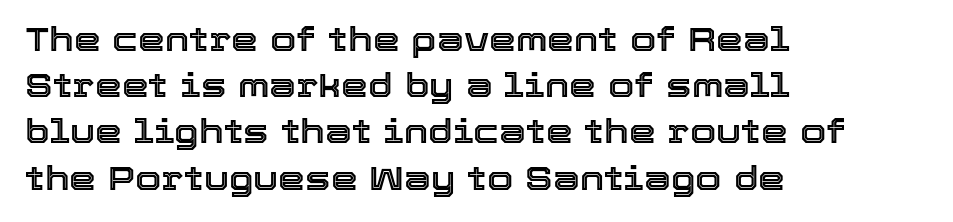
Successive baselines arrive at the customary interval. Upright lettering throughout. Each word holds together tightly as a unit, with standard inter-letter gaps. Rule under the text: the space is simply empty.
